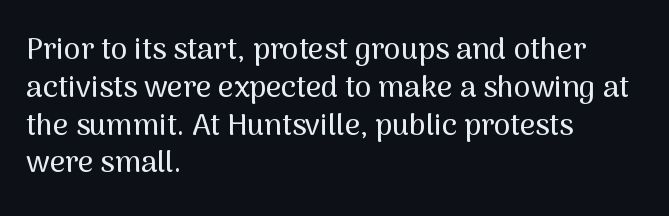
Q: Is the text italic (slanted)? A: No, it is upright.
Q: Is the typeface a serif or a sans-serif typeface? A: Sans-serif.
Q: Is the text underlined? A: No.
Q: How is the paragraph aligned? A: Left-aligned.
Q: Is the spacing between letters normal or unusually wide? A: Normal.
Q: Is the spacing between lines tight, normal or loose? A: Normal.
Q: Width (condensed, normal, or wide)? A: Normal.
Q: Stroke contrast? A: Medium.
Q: x-height? A: Medium.
Q: Monospaced? A: No.
